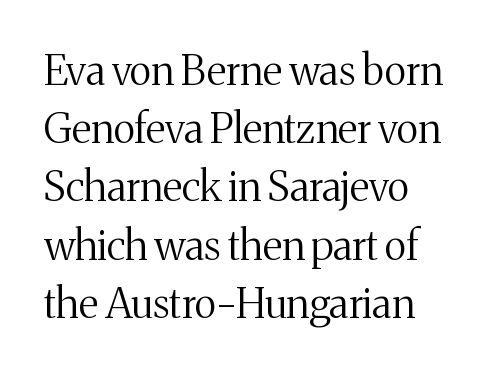
Q: Is the text bold? A: No.
Q: Is the text italic (slanted)? A: No, it is upright.
Q: Is the typeface a serif or a sans-serif typeface? A: Serif.
Q: Is the text underlined? A: No.
Q: How is the paragraph aligned? A: Left-aligned.
Q: Is the spacing between letters normal or unusually wide? A: Normal.
Q: Is the spacing between lines tight, normal or loose? A: Normal.
Q: Width (condensed, normal, or wide)? A: Normal.
Q: Stroke contrast? A: Medium.
Q: x-height? A: Medium.
Q: Monospaced? A: No.
